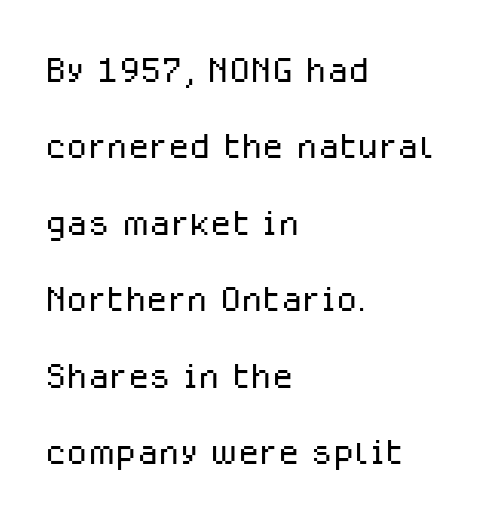
The image shows 49 px light sans-serif type, upright; set left-aligned, normal line spacing (1.56x), normal letter spacing, not underlined; low stroke contrast and a medium x-height.
